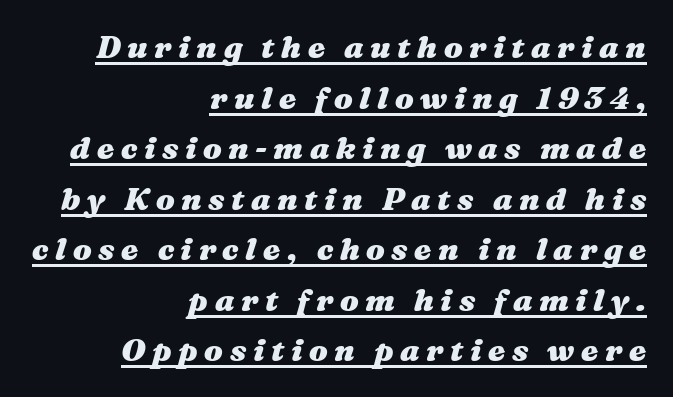
The image shows 31 px heavy, wide type, italic (leaning right); set right-aligned, normal line spacing (1.63x), unusually wide letter spacing (+0.21 em), underlined; medium stroke contrast and a medium x-height.
